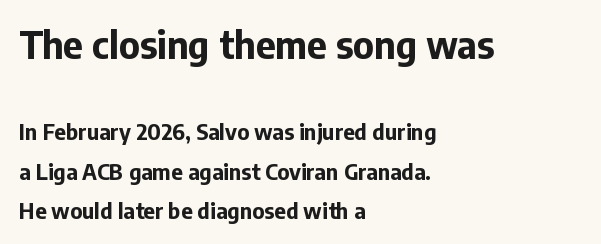
The image shows 38 px bold sans-serif type, upright; set left-aligned, line spacing 1.79x, normal letter spacing, not underlined; the first (top) block is 1.73x larger; low stroke contrast and a medium x-height.
